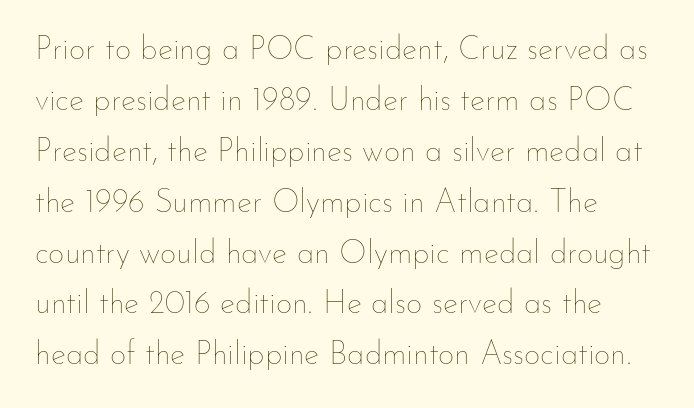
Q: Is the text bold? A: No.
Q: Is the text italic (slanted)? A: No, it is upright.
Q: Is the text underlined? A: No.
Q: Is the spacing between letters normal or unusually wide? A: Normal.
Q: Is the spacing between lines tight, normal or loose? A: Normal.
Q: Width (condensed, normal, or wide)? A: Normal.
Q: Stroke contrast? A: Low.
Q: x-height? A: Small.
Q: Monospaced? A: No.
